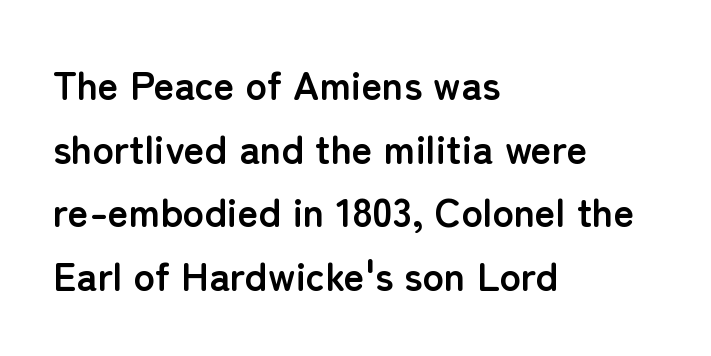
{"serif": "no", "italic": "no", "bold": "yes", "weight": "semibold", "width": "normal", "stroke_contrast": "low", "x_height": "medium", "monospaced": "no", "underline": "no", "align": "left", "line_spacing": "normal", "line_spacing_ratio": 1.59, "letter_spacing": "normal", "letter_spacing_em": 0.0, "glyph_px": 40}
